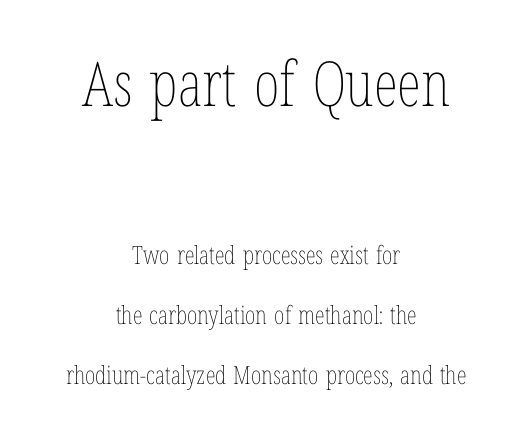
{"italic": "no", "bold": "no", "weight": "thin", "width": "condensed", "stroke_contrast": "low", "x_height": "medium", "monospaced": "no", "underline": "no", "align": "center", "line_spacing": "loose", "line_spacing_ratio": 2.4, "letter_spacing": "normal", "letter_spacing_em": 0.0, "larger_block": "first", "size_ratio": 2.48, "glyph_px": 62}
